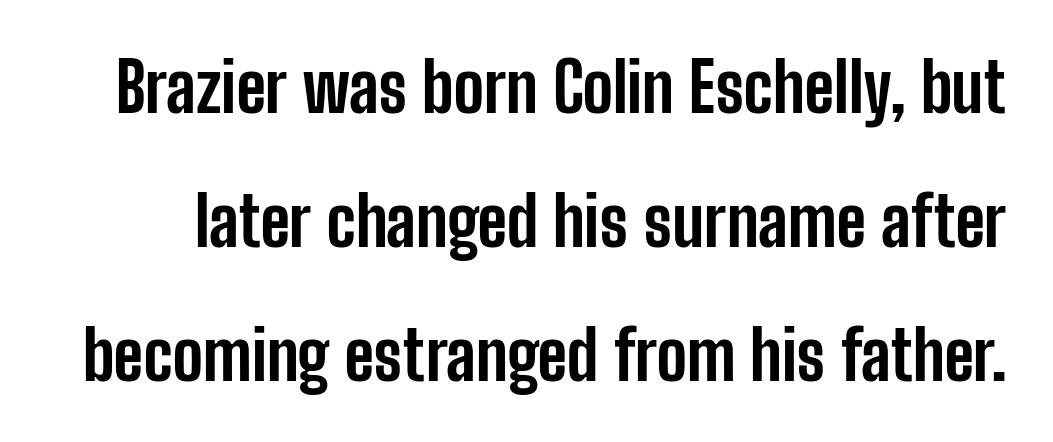
{"serif": "no", "italic": "no", "bold": "yes", "weight": "bold", "width": "condensed", "stroke_contrast": "low", "x_height": "medium", "monospaced": "no", "underline": "no", "line_spacing": "loose", "line_spacing_ratio": 1.97, "letter_spacing": "normal", "letter_spacing_em": 0.0, "glyph_px": 68}
